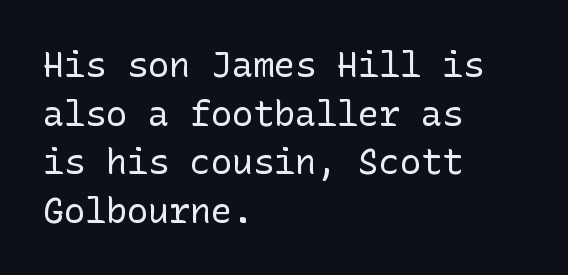
Q: Is the text bold? A: No.
Q: Is the text italic (slanted)? A: No, it is upright.
Q: Is the typeface a serif or a sans-serif typeface? A: Sans-serif.
Q: Is the text underlined? A: No.
Q: How is the paragraph aligned? A: Left-aligned.
Q: Is the spacing between letters normal or unusually wide? A: Normal.
Q: Is the spacing between lines tight, normal or loose? A: Normal.
Q: Width (condensed, normal, or wide)? A: Normal.
Q: Stroke contrast? A: Low.
Q: x-height? A: Medium.
